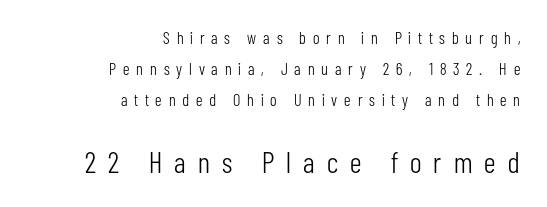
Q: Is the text bold? A: No.
Q: Is the text italic (slanted)? A: No, it is upright.
Q: Is the typeface a serif or a sans-serif typeface? A: Sans-serif.
Q: Is the text underlined? A: No.
Q: How is the paragraph aligned? A: Right-aligned.
Q: Is the spacing between letters normal or unusually wide? A: Unusually wide.
Q: Which block of text is set in a larger size, the first (top) or the second (bottom)? A: The second (bottom) one.
Q: Width (condensed, normal, or wide)? A: Condensed.
Q: Stroke contrast? A: Low.
Q: x-height? A: Medium.
Q: Monospaced? A: No.
